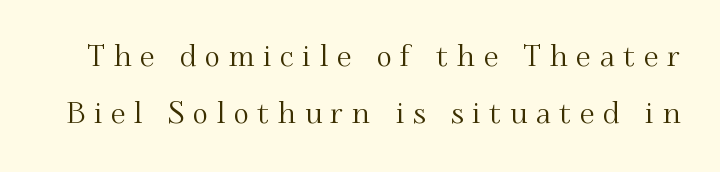
The image shows 29 px serif type, upright; set loose line spacing (1.98x), unusually wide letter spacing (+0.31 em), not underlined; medium stroke contrast and a small x-height.
